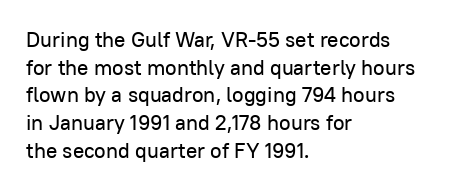
{"italic": "no", "underline": "no", "align": "left", "line_spacing": "normal", "line_spacing_ratio": 1.32, "letter_spacing": "normal", "letter_spacing_em": 0.0, "glyph_px": 21}
